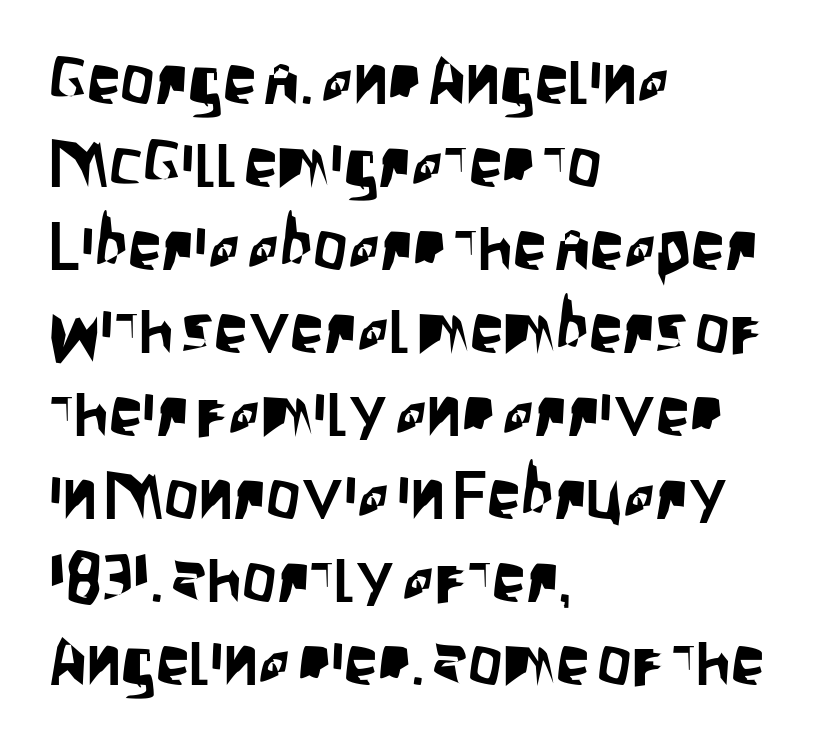
Spacing between characters is what you'd get straight out of the box. The string is rendered with underlining switched off. Here the designer chose a conventional face with non-uniform glyph widths. The compositor pushed each line to the left boundary. Font category for this specimen: sans-serif. No italicization has been applied; the sample stays upright.
